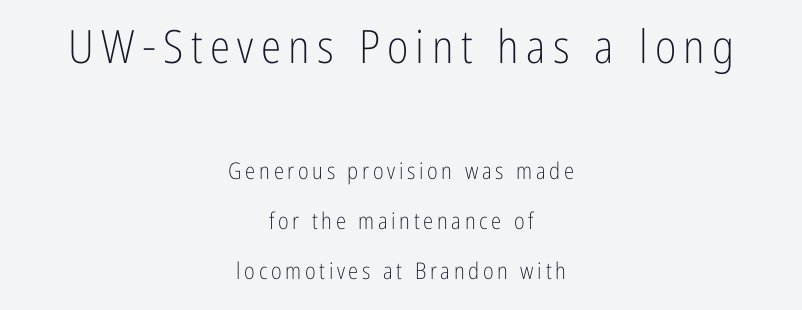
Whoever set this chose breathing room over compactness in the vertical rhythm. A centered setting, common on invitations and titles, is used for this passage. The glyphs are unaccompanied by any horizontal stroke below them. These two chunks differ in scale, with the top chunk taking the larger measure. The letters advance in unequal steps, a hallmark of proportional type. The typography opts for an upright posture over an oblique one.
